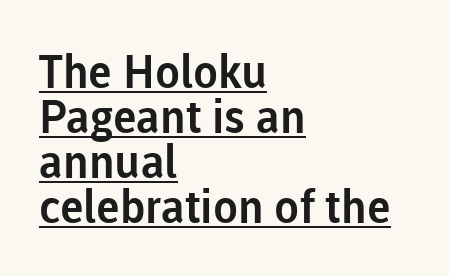
Glance below the letters and you will spot a drawn line. Default kerning and tracking; the words read as compact shapes. I'd call this a sans setting — the letters go barefoot. How would I describe the line gaps? Narrow and economical.
